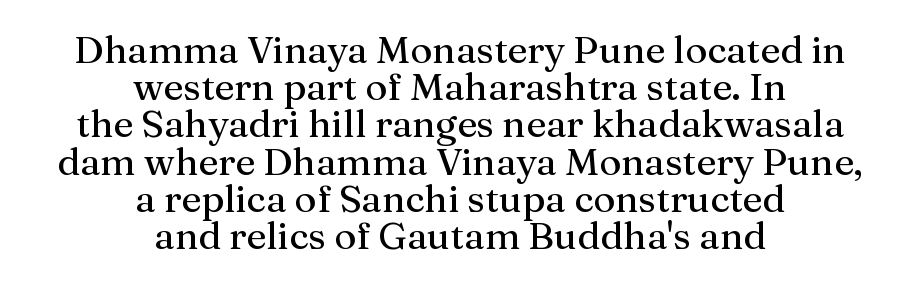
{"serif": "yes", "italic": "no", "width": "normal", "stroke_contrast": "medium", "x_height": "medium", "monospaced": "no", "underline": "no", "align": "center", "line_spacing": "tight", "line_spacing_ratio": 0.98, "letter_spacing": "normal", "letter_spacing_em": 0.0, "glyph_px": 38}
